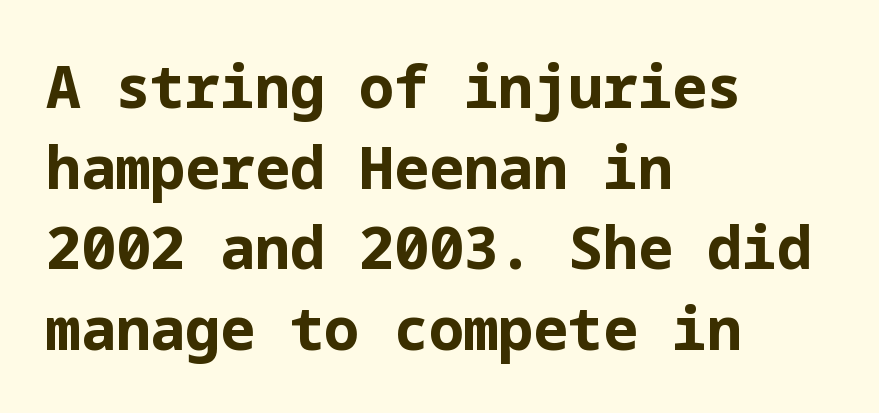
The image shows 58 px bold sans-serif type, upright; set left-aligned, normal line spacing (1.39x), normal letter spacing, not underlined; low stroke contrast and a medium x-height.
